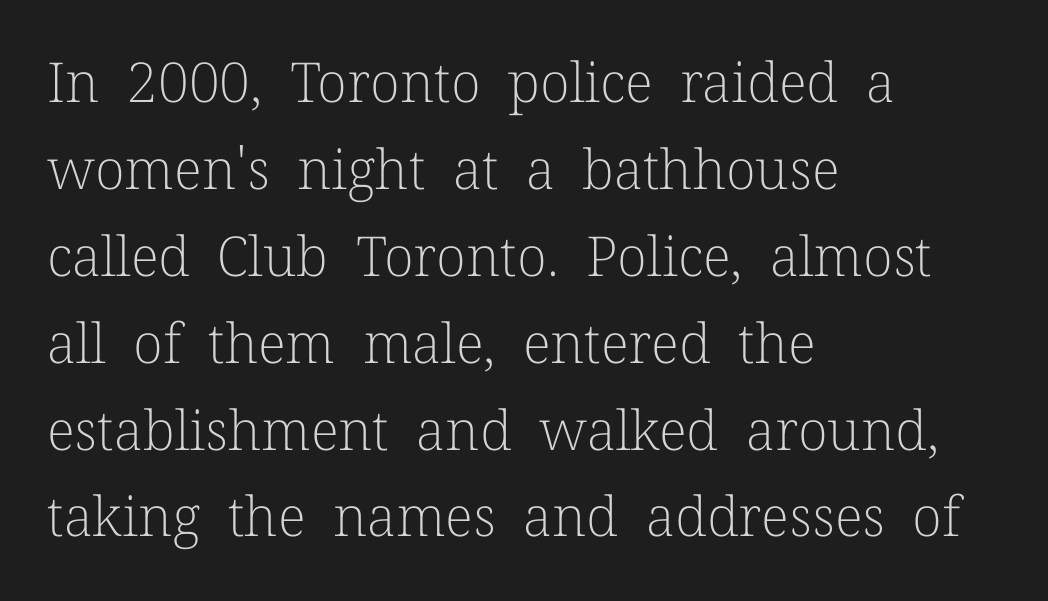
There is no visible air inserted between adjacent glyphs. Beneath every word, the page is bare. The face looks like a standard text weight, possibly lighter. This sample has the flowing, uneven cadence of proportional lettering.
